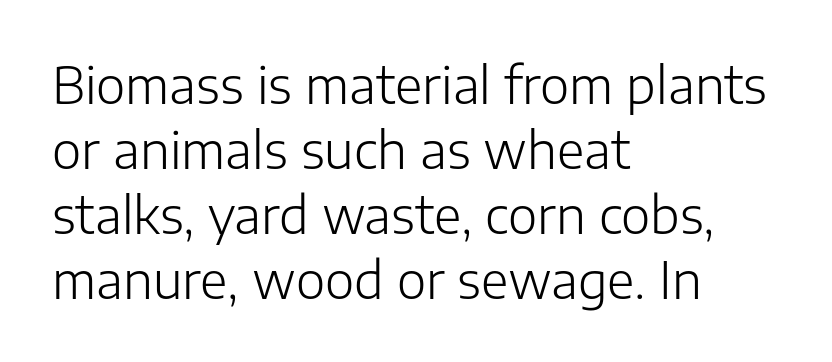
Q: Is the text bold? A: No.
Q: Is the text italic (slanted)? A: No, it is upright.
Q: Is the typeface a serif or a sans-serif typeface? A: Sans-serif.
Q: Is the text underlined? A: No.
Q: How is the paragraph aligned? A: Left-aligned.
Q: Is the spacing between letters normal or unusually wide? A: Normal.
Q: Is the spacing between lines tight, normal or loose? A: Normal.
Q: Width (condensed, normal, or wide)? A: Normal.
Q: Stroke contrast? A: Low.
Q: x-height? A: Medium.
Q: Monospaced? A: No.
